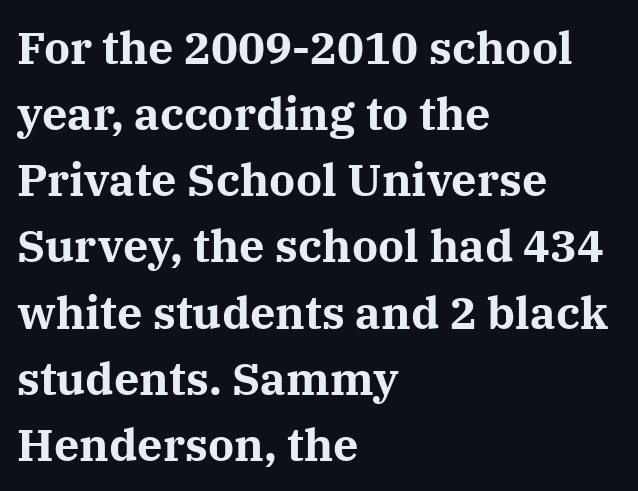
The image shows 45 px bold serif type, upright; set left-aligned, normal line spacing (1.47x), normal letter spacing, not underlined; medium stroke contrast and a medium x-height.
